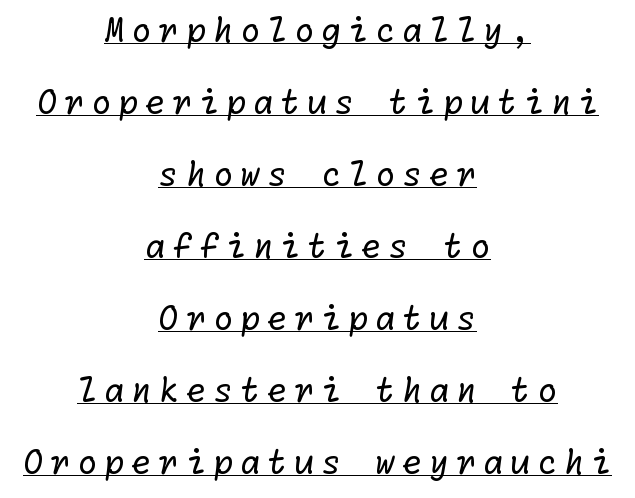
Q: Is the text bold? A: No.
Q: Is the typeface a serif or a sans-serif typeface? A: Sans-serif.
Q: Is the text underlined? A: Yes.
Q: How is the paragraph aligned? A: Centered.
Q: Is the spacing between letters normal or unusually wide? A: Unusually wide.
Q: Is the spacing between lines tight, normal or loose? A: Loose.
Q: Width (condensed, normal, or wide)? A: Normal.
Q: Stroke contrast? A: Low.
Q: x-height? A: Medium.
